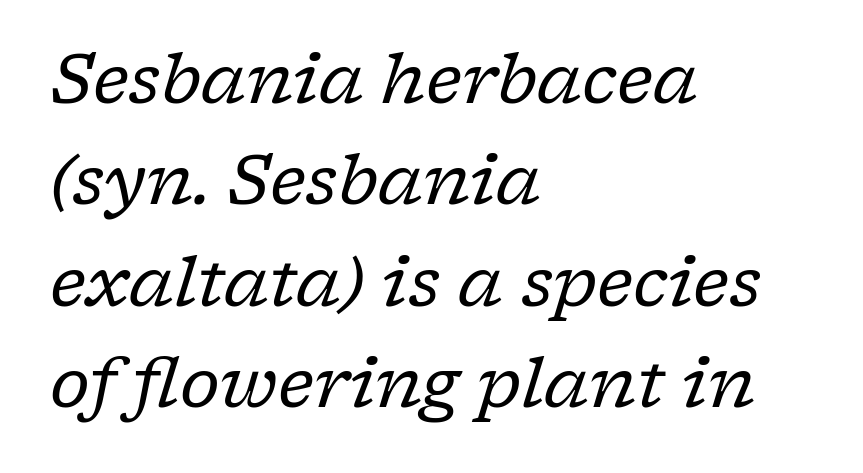
Q: Is the text bold? A: No.
Q: Is the text italic (slanted)? A: Yes, it leans right by about 17 degrees.
Q: Is the typeface a serif or a sans-serif typeface? A: Serif.
Q: Is the text underlined? A: No.
Q: How is the paragraph aligned? A: Left-aligned.
Q: Is the spacing between letters normal or unusually wide? A: Normal.
Q: Is the spacing between lines tight, normal or loose? A: Normal.
Q: Width (condensed, normal, or wide)? A: Normal.
Q: Stroke contrast? A: Low.
Q: x-height? A: Medium.
Q: Monospaced? A: No.
